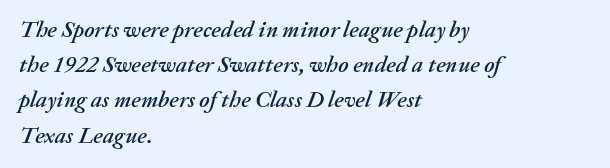
The image shows 23 px text type, italic (leaning right); set left-aligned, normal line spacing (1.53x), normal letter spacing, not underlined.
